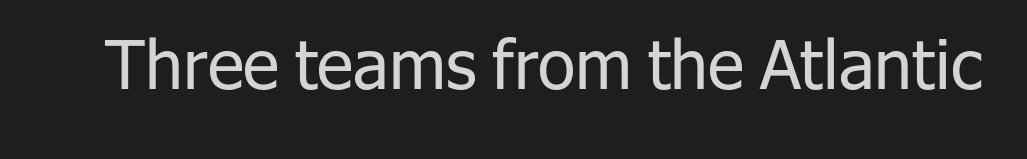
{"serif": "no", "italic": "no", "bold": "no", "weight": "regular", "width": "normal", "stroke_contrast": "low", "x_height": "medium", "monospaced": "no", "underline": "no", "letter_spacing": "normal", "letter_spacing_em": 0.0, "glyph_px": 68}
